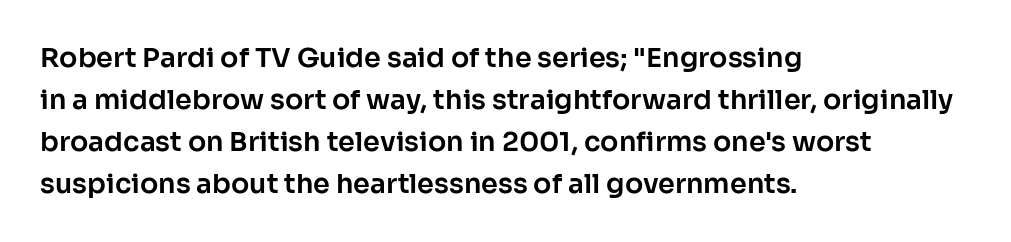
Q: Is the text italic (slanted)? A: No, it is upright.
Q: Is the text underlined? A: No.
Q: How is the paragraph aligned? A: Left-aligned.
Q: Is the spacing between letters normal or unusually wide? A: Normal.
Q: Is the spacing between lines tight, normal or loose? A: Normal.
